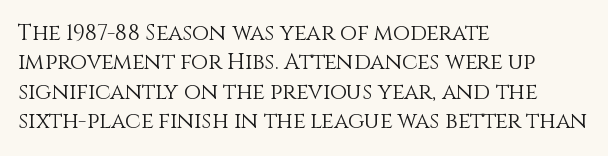
{"italic": "no", "bold": "no", "underline": "no", "align": "left", "line_spacing": "normal", "line_spacing_ratio": 1.34, "letter_spacing": "normal", "letter_spacing_em": 0.0, "glyph_px": 22}
